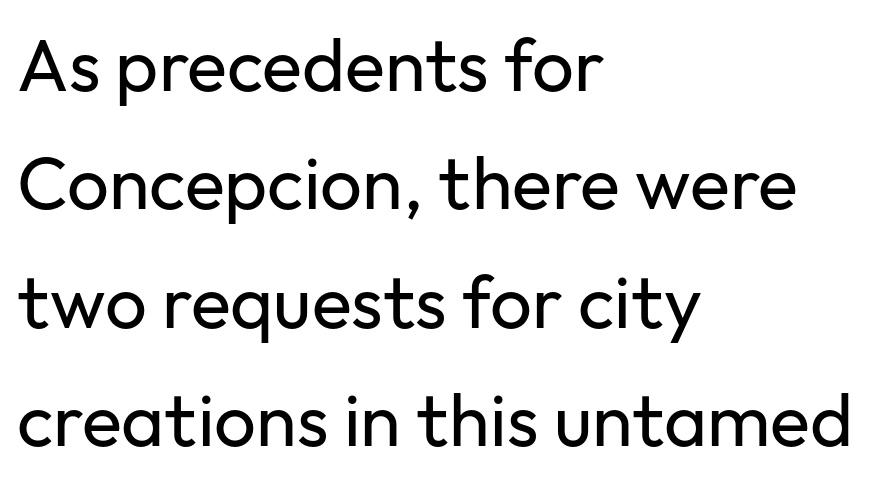
Default kerning and tracking; the words read as compact shapes. Look at the bottom of the vertical strokes: they stop flat, with no serifs. Counters stay open thanks to moderate or lighter strokes. These lines stack with their left ends in a neat column. These lines were composed using upright roman letters. The strip under each line holds only bare page.
